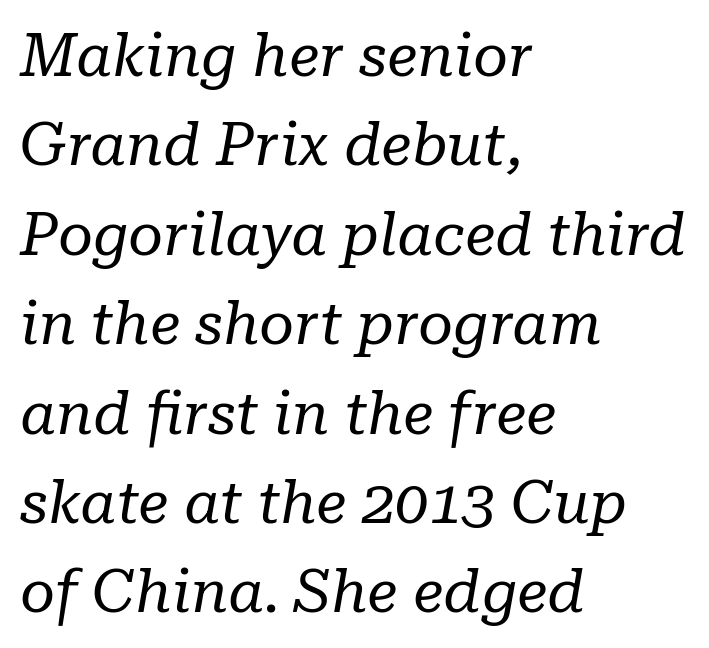
The rendering uses a moderate line-height, typical for paragraphs. Notice how the stems are inclined rather than vertical — that's the hallmark of italics. Line beginnings align vertically; line endings do not. Just letters on the line, the space beneath them empty. Each letter's strokes conclude with small projecting serifs.
